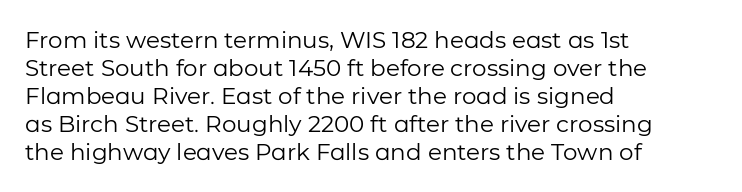
The image shows 23 px text type, upright; set left-aligned, line spacing 1.22x, normal letter spacing, not underlined.
